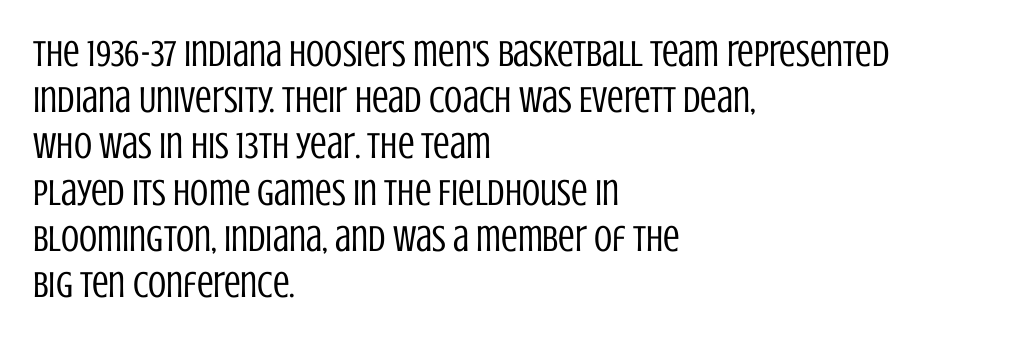
Q: Is the text bold? A: No.
Q: Is the text italic (slanted)? A: No, it is upright.
Q: Is the typeface a serif or a sans-serif typeface? A: Sans-serif.
Q: Is the text underlined? A: No.
Q: How is the paragraph aligned? A: Left-aligned.
Q: Is the spacing between letters normal or unusually wide? A: Normal.
Q: Is the spacing between lines tight, normal or loose? A: Normal.
Q: Width (condensed, normal, or wide)? A: Condensed.
Q: Stroke contrast? A: Low.
Q: x-height? A: Large.
Q: Monospaced? A: No.
